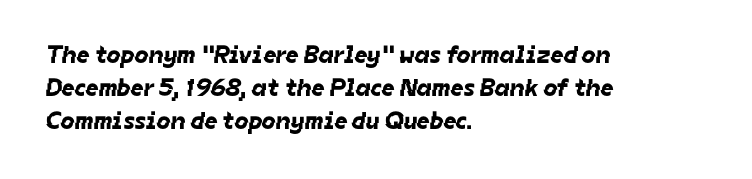
Q: Is the text underlined? A: No.
Q: How is the paragraph aligned? A: Left-aligned.
Q: Is the spacing between letters normal or unusually wide? A: Normal.
Q: Is the spacing between lines tight, normal or loose? A: Normal.
